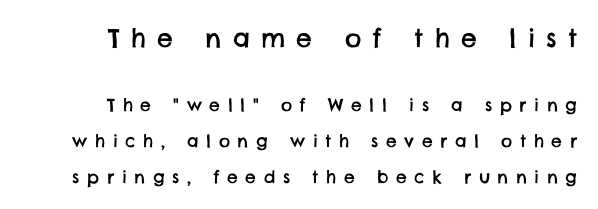
The image shows 25 px text type; set right-aligned, loose line spacing (2.1x), unusually wide letter spacing (+0.45 em), not underlined; the first (top) block is 1.47x larger.
